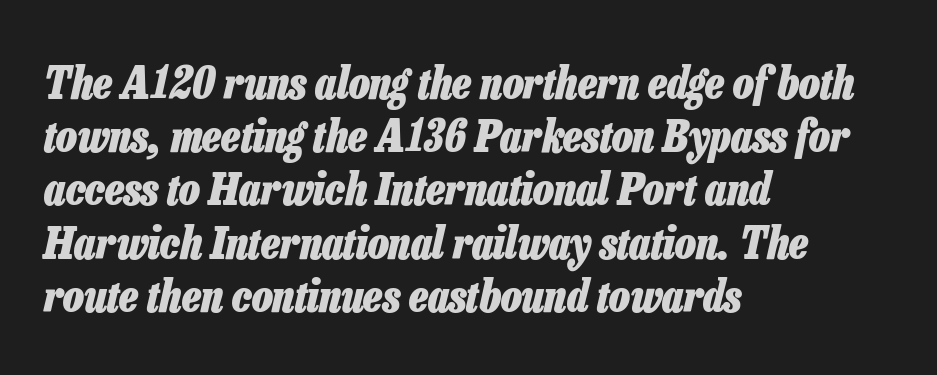
{"italic": "yes", "lean": "right", "slant_degrees": 13, "bold": "yes", "weight": "heavy", "width": "condensed", "stroke_contrast": "low", "x_height": "medium", "monospaced": "no", "underline": "no", "align": "left", "line_spacing_ratio": 1.21, "letter_spacing": "normal", "letter_spacing_em": 0.0, "glyph_px": 44}
